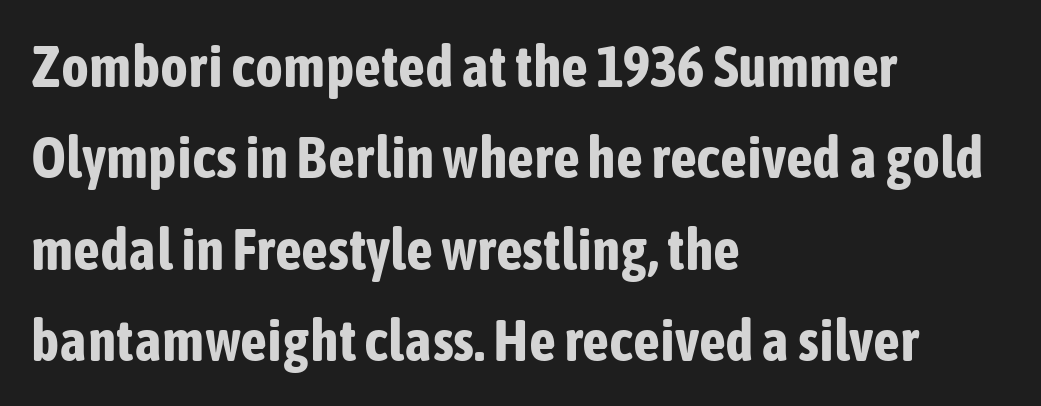
The image shows 59 px bold, condensed sans-serif type, upright; set left-aligned, normal line spacing (1.55x), normal letter spacing, not underlined; low stroke contrast and a medium x-height.
